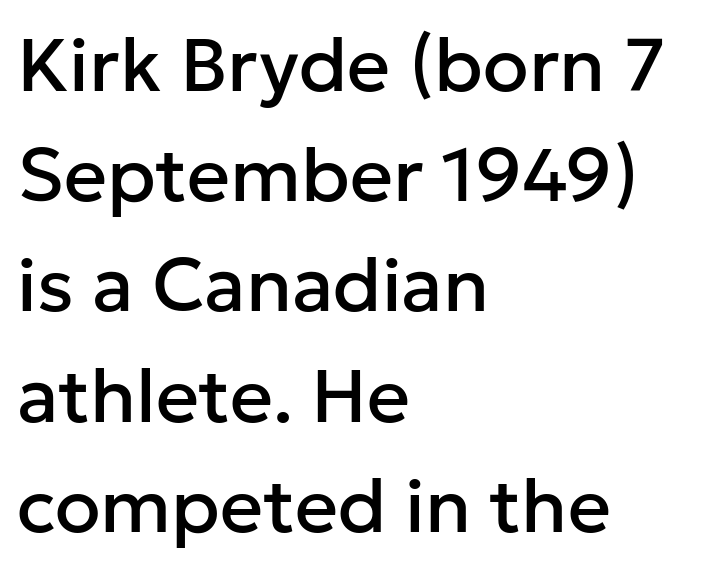
The image shows 75 px sans-serif type, upright; set left-aligned, normal line spacing (1.47x), normal letter spacing, not underlined; low stroke contrast and a medium x-height.
